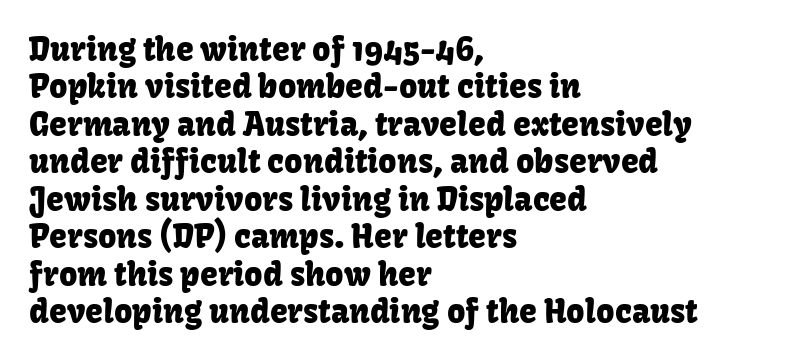
{"serif": "no", "italic": "no", "width": "normal", "stroke_contrast": "low", "x_height": "medium", "monospaced": "no", "underline": "no", "align": "left", "line_spacing_ratio": 1.17, "letter_spacing": "normal", "letter_spacing_em": 0.0, "glyph_px": 32}
